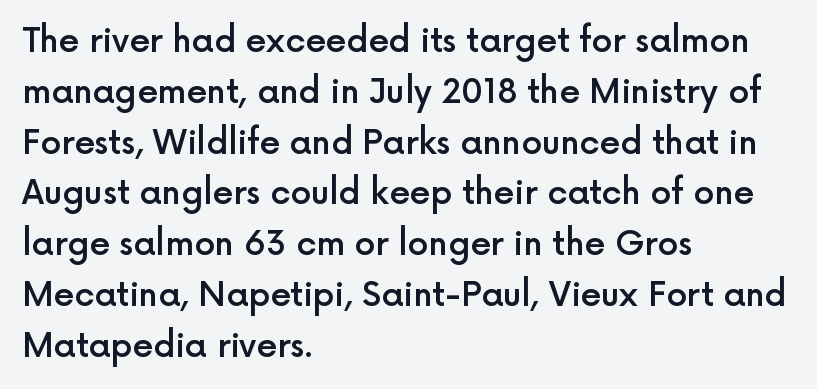
{"serif": "no", "italic": "no", "bold": "semi", "weight": "semibold", "width": "normal", "x_height": "medium", "monospaced": "no", "underline": "no", "align": "left", "line_spacing": "normal", "line_spacing_ratio": 1.54, "letter_spacing": "normal", "letter_spacing_em": 0.0, "glyph_px": 33}
